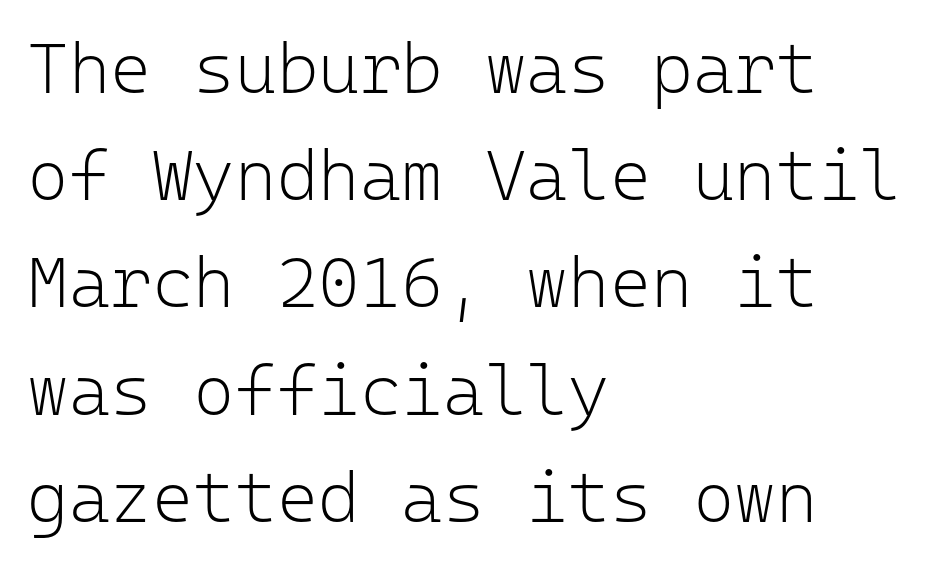
Q: Is the text bold? A: No.
Q: Is the text italic (slanted)? A: No, it is upright.
Q: Is the typeface a serif or a sans-serif typeface? A: Sans-serif.
Q: Is the text underlined? A: No.
Q: How is the paragraph aligned? A: Left-aligned.
Q: Is the spacing between letters normal or unusually wide? A: Normal.
Q: Is the spacing between lines tight, normal or loose? A: Normal.
Q: Width (condensed, normal, or wide)? A: Normal.
Q: Stroke contrast? A: Low.
Q: x-height? A: Medium.
Q: Monospaced? A: Yes.
